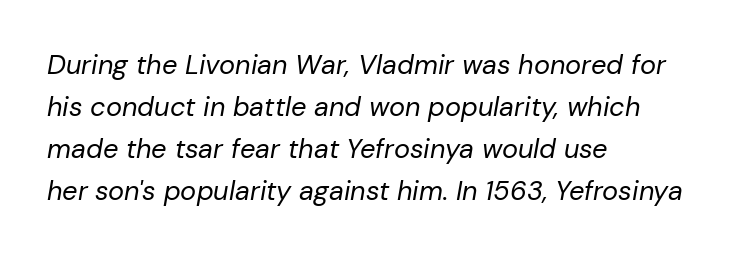
Q: Is the text bold? A: No.
Q: Is the text italic (slanted)? A: Yes, it leans right by about 10 degrees.
Q: Is the text underlined? A: No.
Q: How is the paragraph aligned? A: Left-aligned.
Q: Is the spacing between letters normal or unusually wide? A: Normal.
Q: Is the spacing between lines tight, normal or loose? A: Normal.
